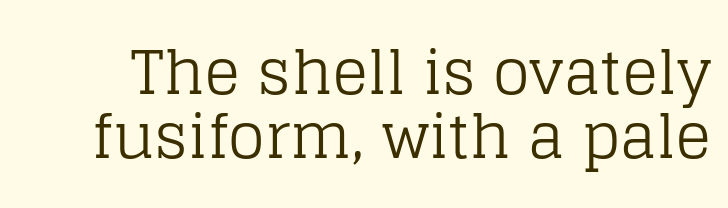
{"serif": "yes", "italic": "no", "bold": "no", "weight": "regular", "width": "normal", "stroke_contrast": "low", "x_height": "large", "monospaced": "no", "underline": "no", "line_spacing": "tight", "line_spacing_ratio": 1.07, "letter_spacing": "normal", "letter_spacing_em": 0.0, "glyph_px": 60}
